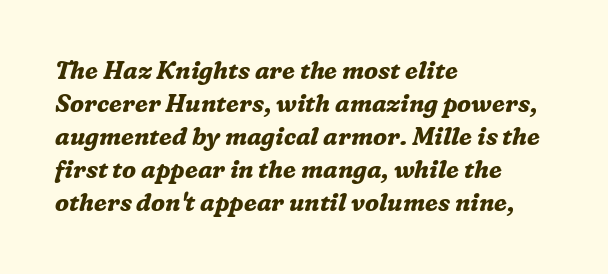
Q: Is the text bold? A: Yes.
Q: Is the text italic (slanted)? A: Yes, it leans right by about 16 degrees.
Q: Is the text underlined? A: No.
Q: How is the paragraph aligned? A: Left-aligned.
Q: Is the spacing between letters normal or unusually wide? A: Normal.
Q: Is the spacing between lines tight, normal or loose? A: Normal.
